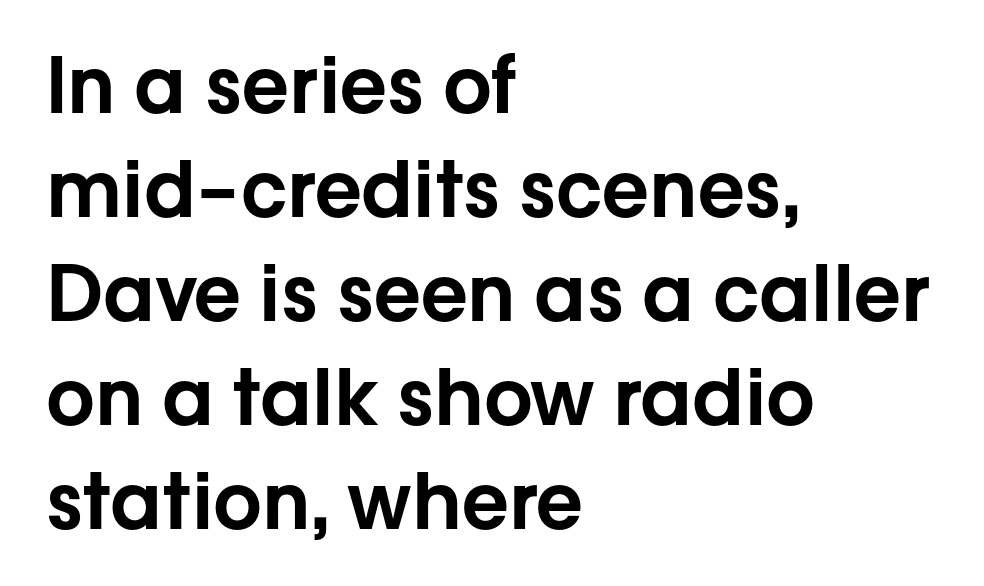
Q: Is the text italic (slanted)? A: No, it is upright.
Q: Is the typeface a serif or a sans-serif typeface? A: Sans-serif.
Q: Is the text underlined? A: No.
Q: How is the paragraph aligned? A: Left-aligned.
Q: Is the spacing between letters normal or unusually wide? A: Normal.
Q: Is the spacing between lines tight, normal or loose? A: Normal.
Q: Width (condensed, normal, or wide)? A: Normal.
Q: Stroke contrast? A: Low.
Q: x-height? A: Medium.
Q: Monospaced? A: No.
